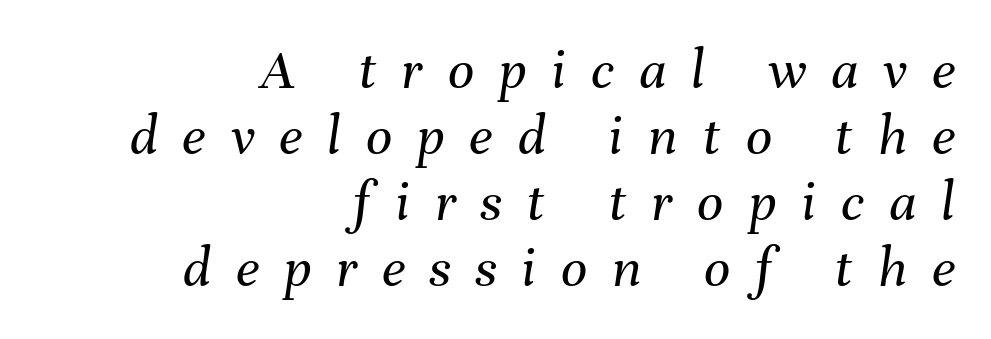
Q: Is the text bold? A: No.
Q: Is the text italic (slanted)? A: Yes, it leans right by about 8 degrees.
Q: Is the text underlined? A: No.
Q: How is the paragraph aligned? A: Right-aligned.
Q: Is the spacing between letters normal or unusually wide? A: Unusually wide.
Q: Is the spacing between lines tight, normal or loose? A: Tight.
Q: Width (condensed, normal, or wide)? A: Normal.
Q: Stroke contrast? A: Medium.
Q: x-height? A: Medium.
Q: Monospaced? A: No.
